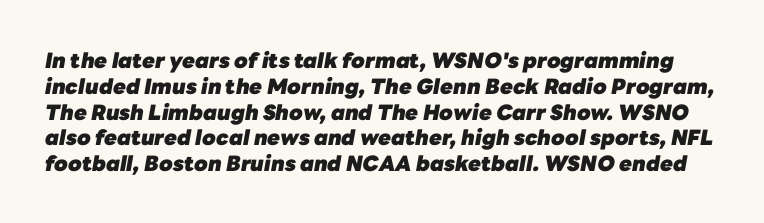
Letter spacing: default. A typesetter would mark this as italic. The passage shown is emphatically bold. No word sits above an underline.
